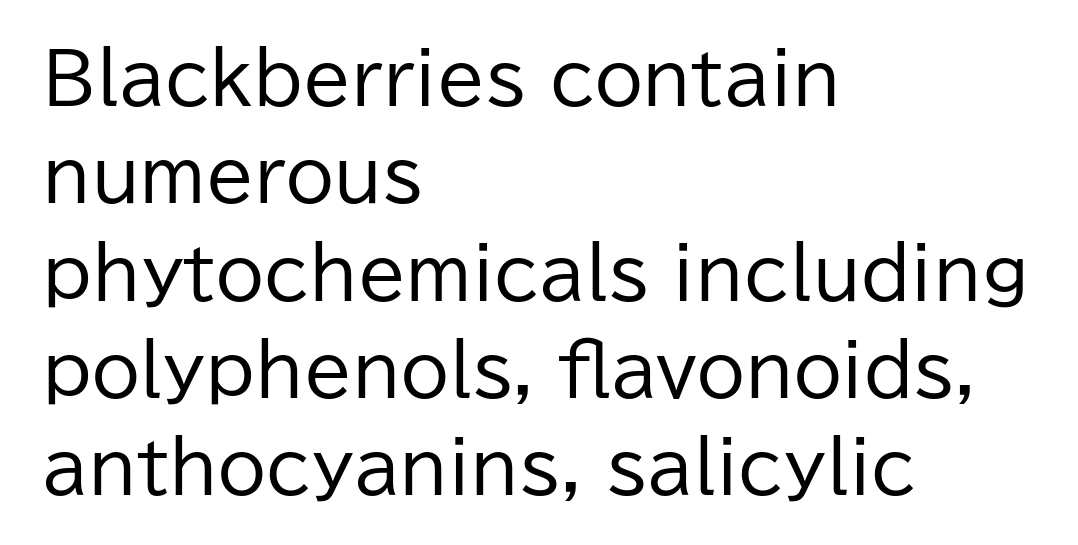
Q: Is the text bold? A: No.
Q: Is the text italic (slanted)? A: No, it is upright.
Q: Is the typeface a serif or a sans-serif typeface? A: Sans-serif.
Q: Is the text underlined? A: No.
Q: How is the paragraph aligned? A: Left-aligned.
Q: Is the spacing between letters normal or unusually wide? A: Normal.
Q: Is the spacing between lines tight, normal or loose? A: Normal.
Q: Width (condensed, normal, or wide)? A: Normal.
Q: Stroke contrast? A: Low.
Q: x-height? A: Medium.
Q: Monospaced? A: No.
